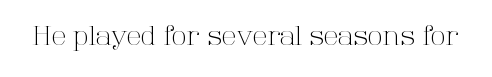
Has an underline been added? It has not. The type is set solid horizontally, with unmodified tracking. The characters are drawn with everyday or finer stroke widths. Every character sits straight up, as roman type does.
